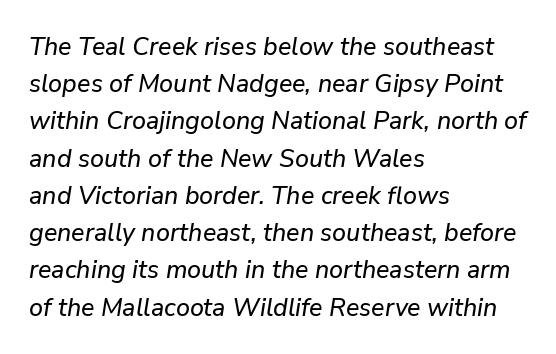
Nobody touched the tracking dial on this one. The strip under each line holds only bare page. Vertical spacing — default. The paragraph has a hard left edge and a soft right edge. Is the type slanted? Yes — the strokes lean at a clear angle.
